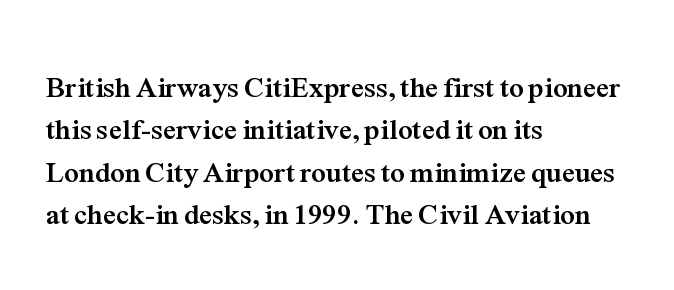
Leading: standard. The strokes are fattened all the way to bold. The specimen omits any rule beneath the text block's lines. This sample uses an upright cut, with every glyph sitting square on the baseline. Is the letter spacing exaggerated? No — it looks like the ordinary default. The compositor pushed each line to the left boundary.
